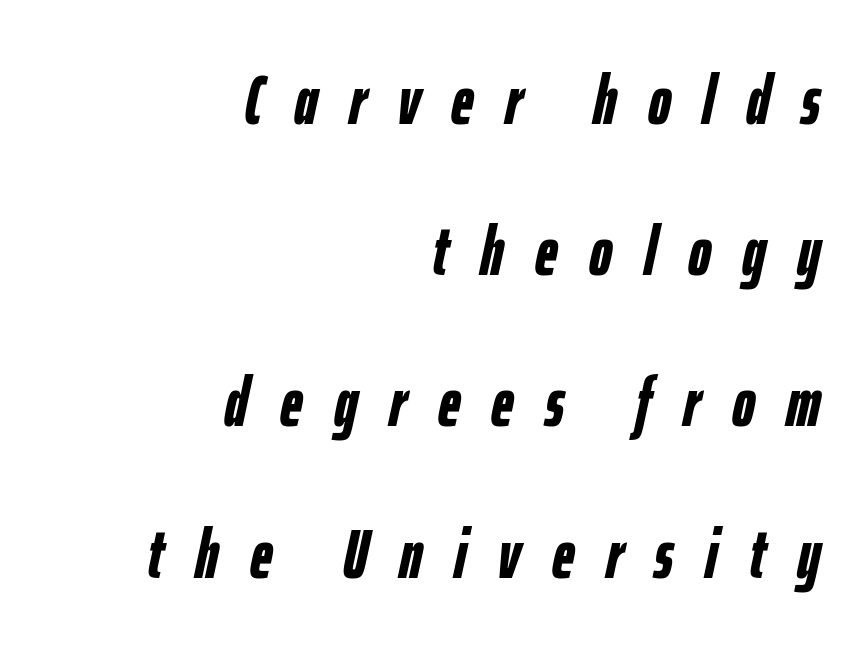
This block would shrink considerably if given ordinary leading; it's expanded now. Would a proofreader flag this as italicized? Yes. Compared with a flush-left layout, this one pins lines to the opposite, right side. Stroke thickness is high; the sample reads as a true bold.
